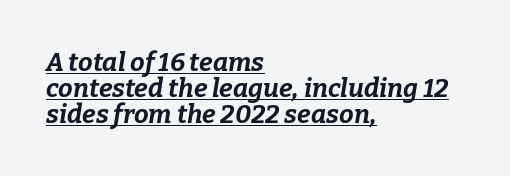
Q: Is the text bold? A: Yes.
Q: Is the text italic (slanted)? A: Yes, it leans right by about 9 degrees.
Q: Is the text underlined? A: Yes.
Q: How is the paragraph aligned? A: Left-aligned.
Q: Is the spacing between letters normal or unusually wide? A: Normal.
Q: Is the spacing between lines tight, normal or loose? A: Tight.
